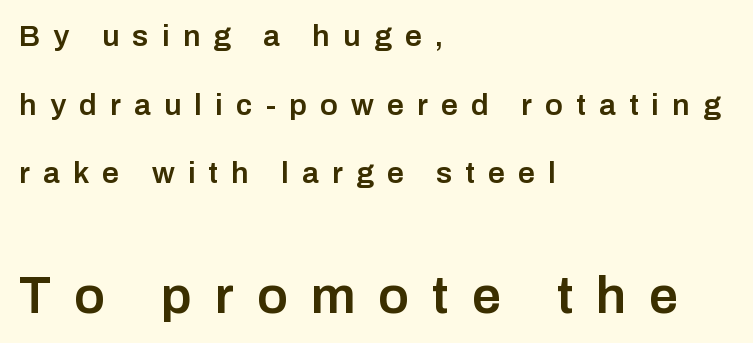
Each line starts at the same left margin while the right side varies. Size hierarchy here favors the trailing block over the leading one. The block of text is sparse from top to bottom, with ample space between rows. Moderately thickened strokes mark this as semibold type.
